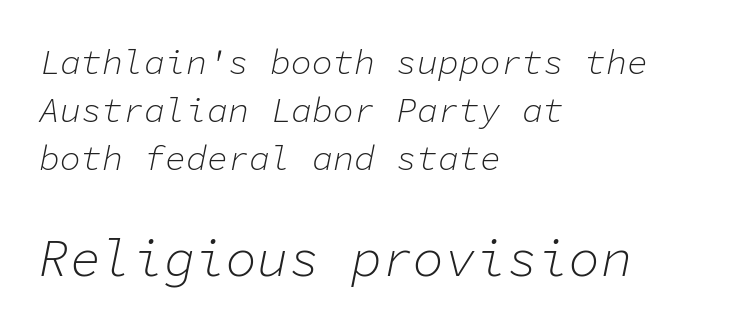
Summary of vertical rhythm: regular, with standard interline spacing. A bare baseline throughout the passage. Do the characters align in a grid? Yes, the font is monospaced. This reads as an unemphasized weight, regular at the heaviest. Nobody touched the tracking dial on this one. You get the small type first, then a jump to larger type.
